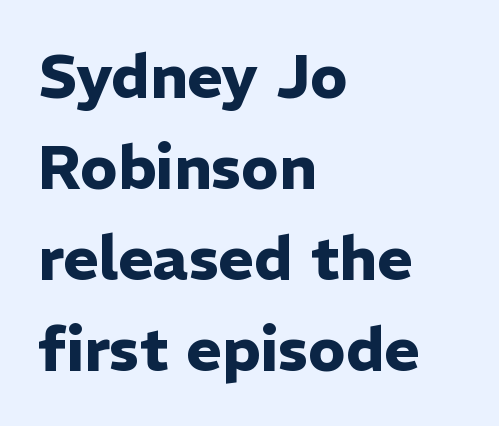
Q: Is the text bold? A: Yes.
Q: Is the text italic (slanted)? A: No, it is upright.
Q: Is the typeface a serif or a sans-serif typeface? A: Sans-serif.
Q: Is the text underlined? A: No.
Q: How is the paragraph aligned? A: Left-aligned.
Q: Is the spacing between letters normal or unusually wide? A: Normal.
Q: Is the spacing between lines tight, normal or loose? A: Normal.
Q: Width (condensed, normal, or wide)? A: Normal.
Q: Stroke contrast? A: Low.
Q: x-height? A: Medium.
Q: Monospaced? A: No.
